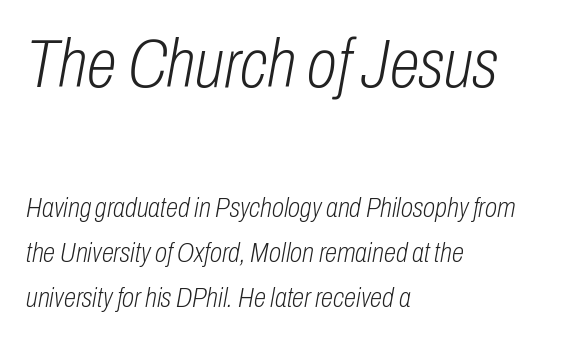
Q: Is the text bold? A: No.
Q: Is the text italic (slanted)? A: Yes, it leans right by about 10 degrees.
Q: Is the text underlined? A: No.
Q: How is the paragraph aligned? A: Left-aligned.
Q: Is the spacing between letters normal or unusually wide? A: Normal.
Q: Is the spacing between lines tight, normal or loose? A: Normal.
Q: Which block of text is set in a larger size, the first (top) or the second (bottom)? A: The first (top) one.
Q: Width (condensed, normal, or wide)? A: Condensed.
Q: Stroke contrast? A: Low.
Q: x-height? A: Medium.
Q: Monospaced? A: No.
